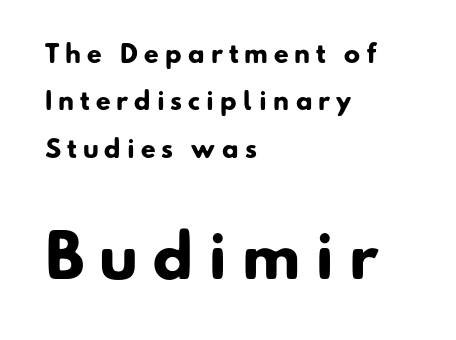
{"serif": "no", "bold": "yes", "weight": "heavy", "width": "normal", "stroke_contrast": "low", "x_height": "small", "monospaced": "no", "underline": "no", "align": "left", "line_spacing": "loose", "line_spacing_ratio": 1.97, "letter_spacing": "wide", "letter_spacing_em": 0.25, "larger_block": "second", "size_ratio": 2.46, "glyph_px": 59}
